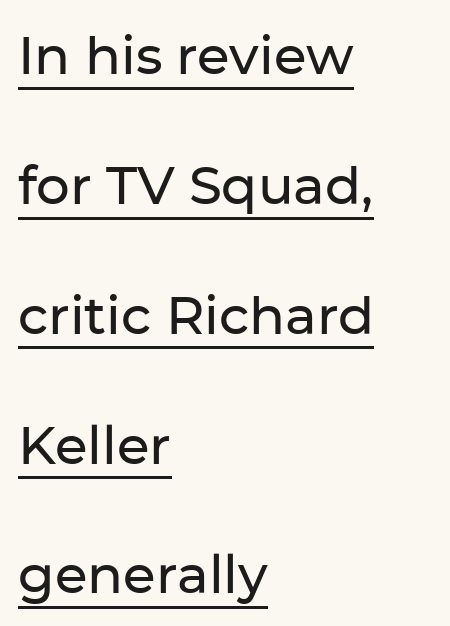
{"serif": "no", "italic": "no", "width": "normal", "stroke_contrast": "low", "x_height": "medium", "monospaced": "no", "underline": "yes", "align": "left", "line_spacing": "loose", "line_spacing_ratio": 2.45, "letter_spacing": "normal", "letter_spacing_em": 0.0, "glyph_px": 53}
